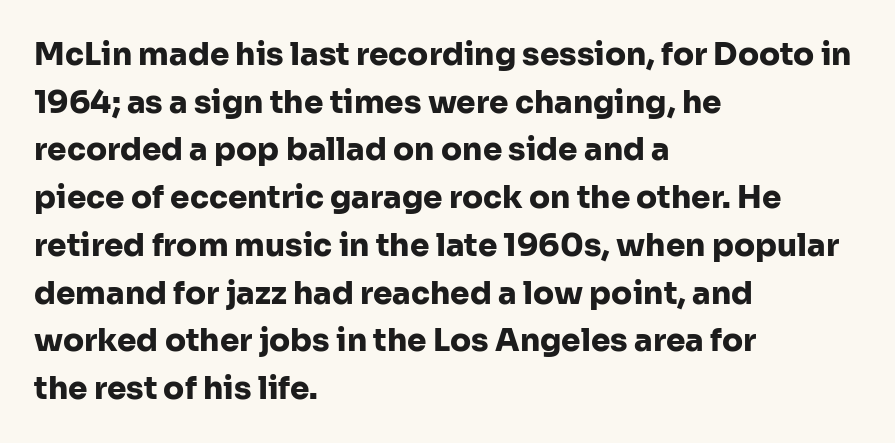
Q: Is the text bold? A: Yes.
Q: Is the text italic (slanted)? A: No, it is upright.
Q: Is the typeface a serif or a sans-serif typeface? A: Sans-serif.
Q: Is the text underlined? A: No.
Q: How is the paragraph aligned? A: Left-aligned.
Q: Is the spacing between letters normal or unusually wide? A: Normal.
Q: Is the spacing between lines tight, normal or loose? A: Normal.
Q: Width (condensed, normal, or wide)? A: Normal.
Q: Stroke contrast? A: Low.
Q: x-height? A: Medium.
Q: Monospaced? A: No.
